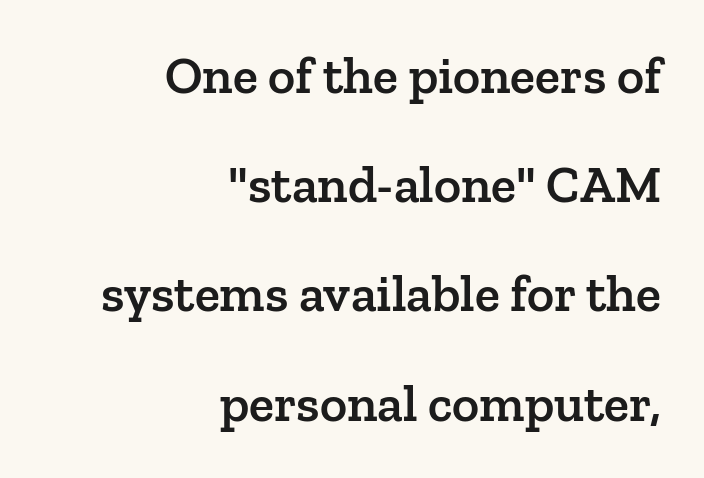
Q: Is the text bold? A: Semi-bold.
Q: Is the text italic (slanted)? A: No, it is upright.
Q: Is the typeface a serif or a sans-serif typeface? A: Serif.
Q: Is the text underlined? A: No.
Q: How is the paragraph aligned? A: Right-aligned.
Q: Is the spacing between letters normal or unusually wide? A: Normal.
Q: Is the spacing between lines tight, normal or loose? A: Loose.
Q: Width (condensed, normal, or wide)? A: Normal.
Q: Stroke contrast? A: Low.
Q: x-height? A: Medium.
Q: Monospaced? A: No.
